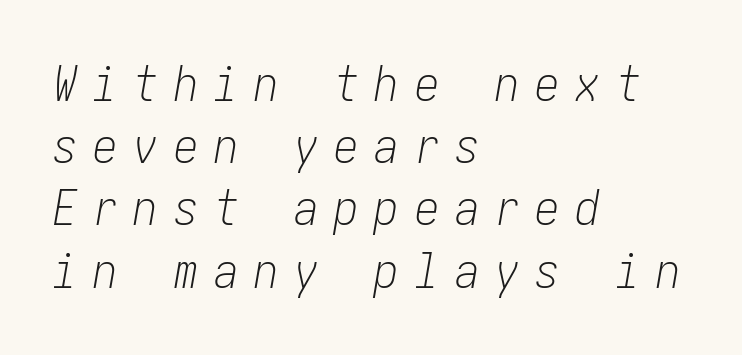
Q: Is the text bold? A: No.
Q: Is the text italic (slanted)? A: Yes, it leans right by about 10 degrees.
Q: Is the text underlined? A: No.
Q: How is the paragraph aligned? A: Left-aligned.
Q: Is the spacing between letters normal or unusually wide? A: Unusually wide.
Q: Is the spacing between lines tight, normal or loose? A: Normal.
Q: Width (condensed, normal, or wide)? A: Condensed.
Q: Stroke contrast? A: Low.
Q: x-height? A: Medium.
